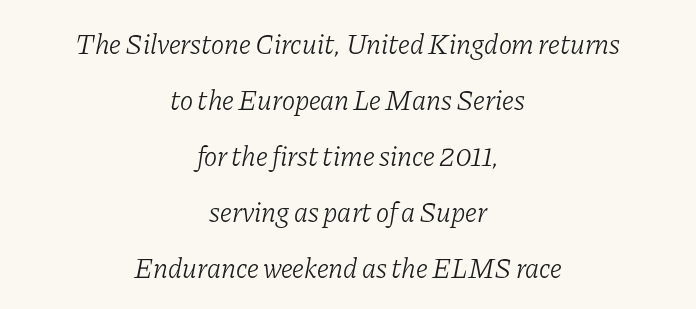
Q: Is the text bold? A: No.
Q: Is the text italic (slanted)? A: Yes, it leans right by about 11 degrees.
Q: Is the typeface a serif or a sans-serif typeface? A: Serif.
Q: Is the text underlined? A: No.
Q: How is the paragraph aligned? A: Centered.
Q: Is the spacing between letters normal or unusually wide? A: Normal.
Q: Is the spacing between lines tight, normal or loose? A: Loose.
Q: Width (condensed, normal, or wide)? A: Normal.
Q: Stroke contrast? A: Low.
Q: x-height? A: Medium.
Q: Monospaced? A: No.
